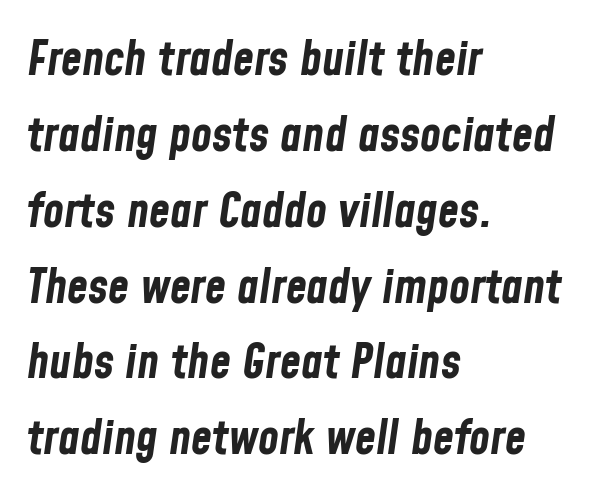
The image shows 48 px bold, condensed type, italic (leaning right); set left-aligned, normal line spacing (1.58x), normal letter spacing, not underlined; low stroke contrast and a medium x-height.
